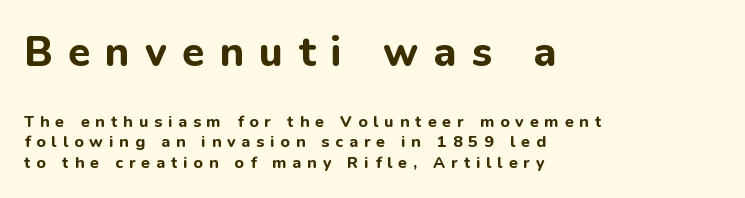
{"serif": "no", "italic": "no", "bold": "yes", "weight": "bold", "width": "normal", "stroke_contrast": "low", "x_height": "medium", "monospaced": "no", "underline": "no", "align": "left", "line_spacing": "normal", "line_spacing_ratio": 1.29, "letter_spacing": "wide", "letter_spacing_em": 0.37, "larger_block": "first", "size_ratio": 2.56, "glyph_px": 41}
